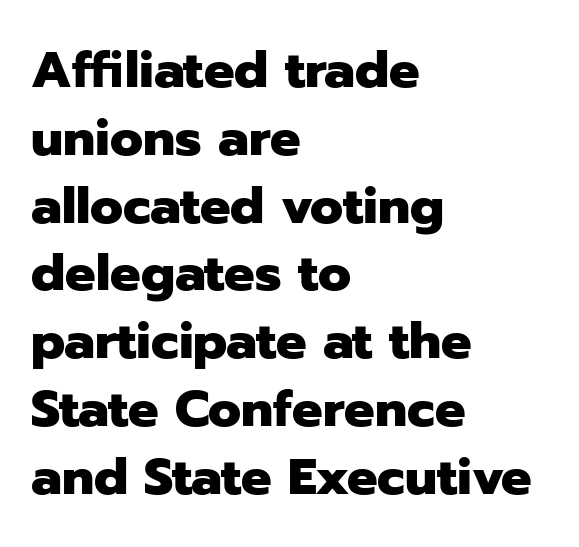
{"serif": "no", "italic": "no", "bold": "yes", "weight": "heavy", "width": "normal", "stroke_contrast": "low", "x_height": "medium", "monospaced": "no", "underline": "no", "align": "left", "line_spacing": "normal", "line_spacing_ratio": 1.33, "letter_spacing": "normal", "letter_spacing_em": 0.0, "glyph_px": 51}
